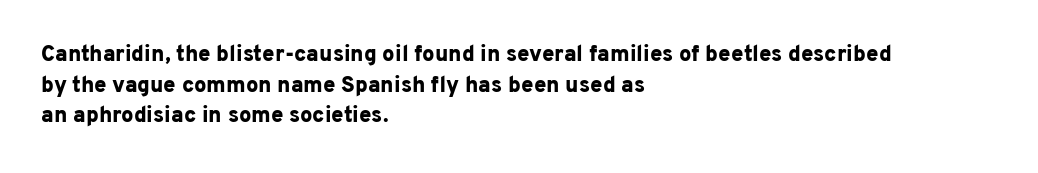
If you drew a line through each stem, it would be perfectly vertical. A normal amount of white space separates one row of letters from the next. Unmarked baselines from the first word to the last. Pretty heavy lettering here — definitely bold. The paragraph has a hard left edge and a soft right edge. These lines keep a tight, regular rhythm from letter to letter.
